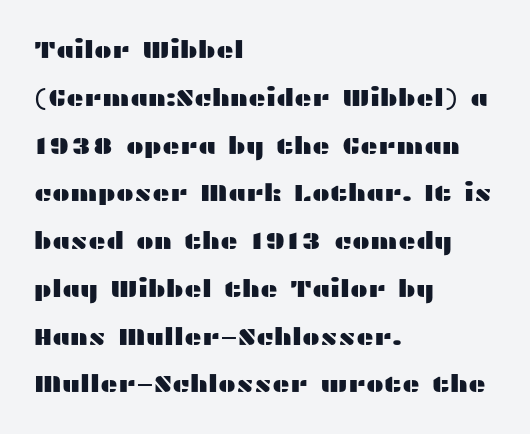
The image shows 24 px text type, upright; set left-aligned, loose line spacing (1.99x), normal letter spacing, not underlined.
